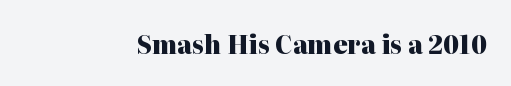
The image shows 25 px bold type, upright; set normal letter spacing, not underlined.
